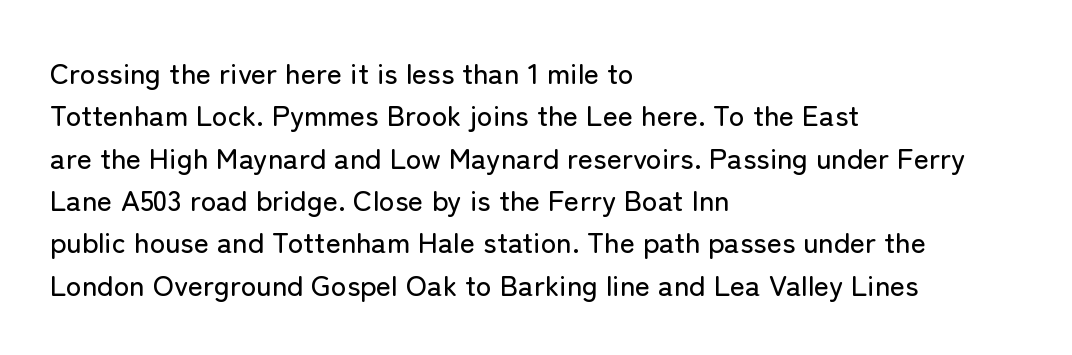
{"serif": "no", "italic": "no", "width": "normal", "stroke_contrast": "low", "x_height": "medium", "monospaced": "no", "underline": "no", "align": "left", "line_spacing": "normal", "line_spacing_ratio": 1.46, "letter_spacing": "normal", "letter_spacing_em": 0.0, "glyph_px": 29}
